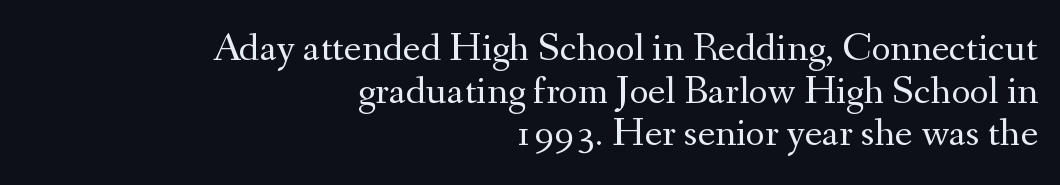
The image shows 41 px regular-weight serif type, upright; set right-aligned, tight line spacing (1.04x), normal letter spacing, not underlined; medium stroke contrast and a small x-height.
